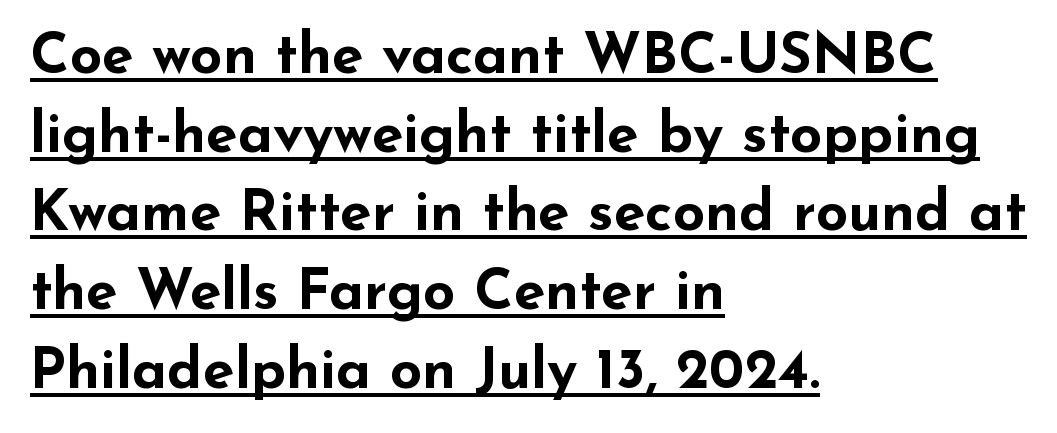
Q: Is the text bold? A: Yes.
Q: Is the text italic (slanted)? A: No, it is upright.
Q: Is the typeface a serif or a sans-serif typeface? A: Sans-serif.
Q: Is the text underlined? A: Yes.
Q: How is the paragraph aligned? A: Left-aligned.
Q: Is the spacing between letters normal or unusually wide? A: Normal.
Q: Is the spacing between lines tight, normal or loose? A: Normal.
Q: Width (condensed, normal, or wide)? A: Wide.
Q: Stroke contrast? A: Low.
Q: x-height? A: Small.
Q: Monospaced? A: No.
